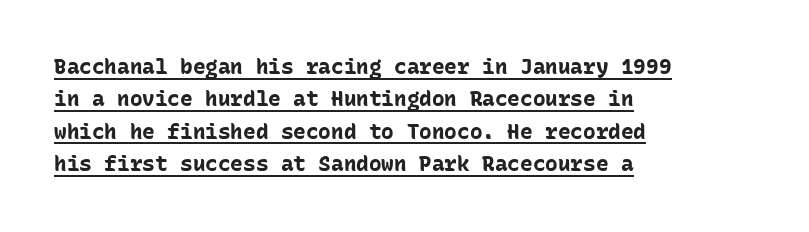
The image shows 21 px bold type, upright; set left-aligned, normal line spacing (1.54x), normal letter spacing, underlined.
